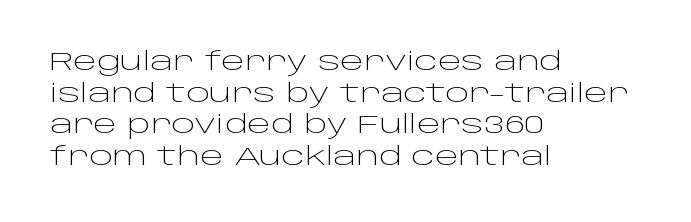
{"italic": "no", "bold": "no", "underline": "no", "align": "left", "line_spacing": "normal", "line_spacing_ratio": 1.27, "letter_spacing": "normal", "letter_spacing_em": 0.0, "glyph_px": 25}
